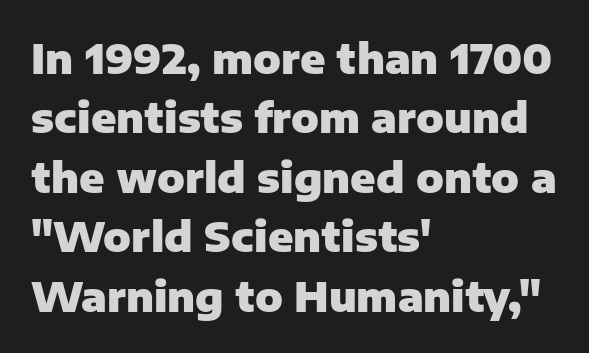
{"serif": "no", "italic": "no", "bold": "yes", "weight": "heavy", "width": "normal", "stroke_contrast": "low", "x_height": "medium", "monospaced": "no", "underline": "no", "align": "left", "line_spacing": "normal", "line_spacing_ratio": 1.45, "letter_spacing": "normal", "letter_spacing_em": 0.0, "glyph_px": 41}
